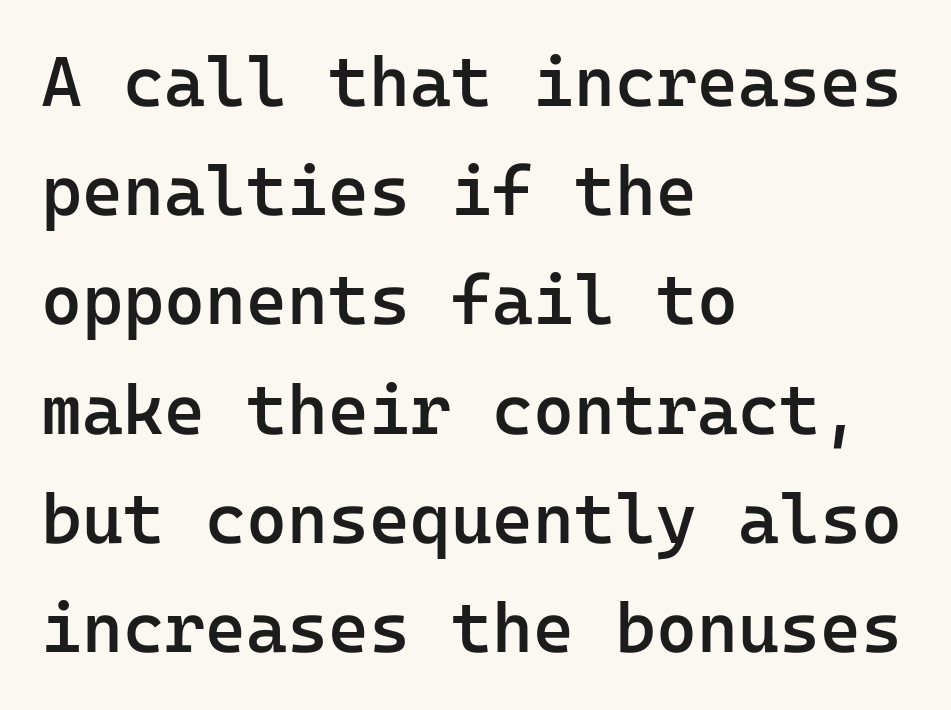
{"serif": "no", "italic": "no", "bold": "semi", "weight": "semibold", "width": "normal", "stroke_contrast": "low", "x_height": "medium", "monospaced": "yes", "underline": "no", "align": "left", "line_spacing": "normal", "line_spacing_ratio": 1.56, "letter_spacing": "normal", "letter_spacing_em": 0.0, "glyph_px": 70}
